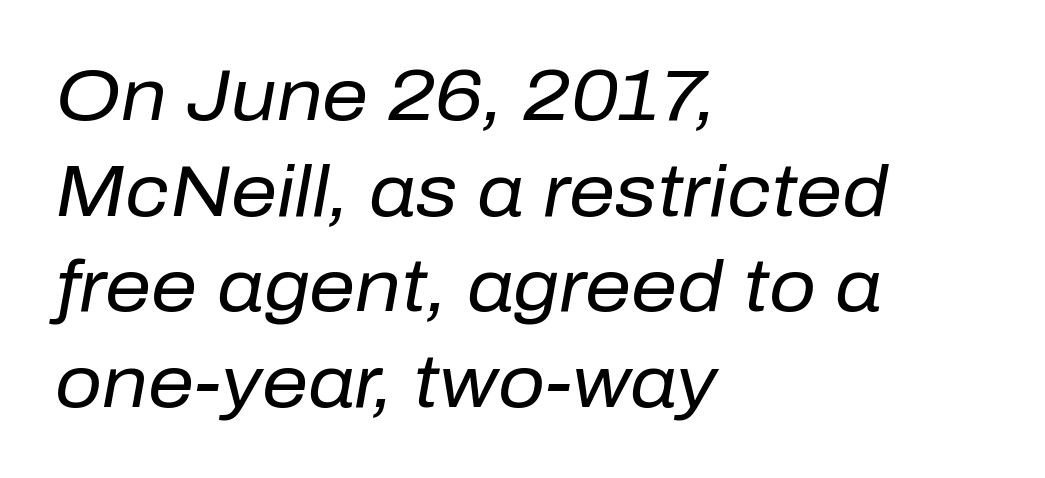
Q: Is the text bold? A: No.
Q: Is the text italic (slanted)? A: Yes, it leans right by about 10 degrees.
Q: Is the text underlined? A: No.
Q: How is the paragraph aligned? A: Left-aligned.
Q: Is the spacing between letters normal or unusually wide? A: Normal.
Q: Is the spacing between lines tight, normal or loose? A: Normal.
Q: Width (condensed, normal, or wide)? A: Normal.
Q: Stroke contrast? A: Low.
Q: x-height? A: Medium.
Q: Monospaced? A: No.
